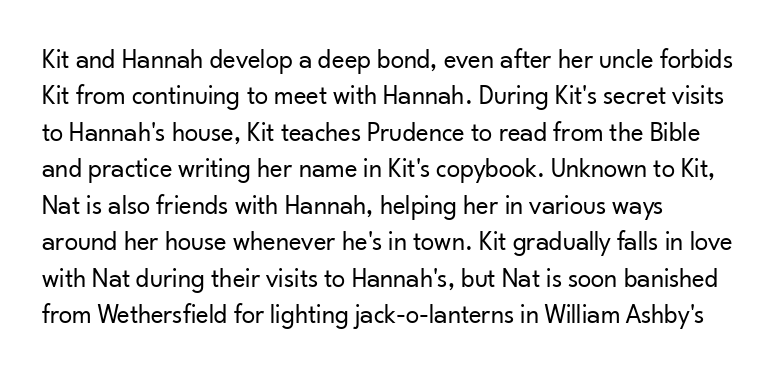
{"italic": "no", "bold": "no", "underline": "no", "align": "left", "line_spacing": "normal", "line_spacing_ratio": 1.35, "letter_spacing": "normal", "letter_spacing_em": 0.0, "glyph_px": 27}
